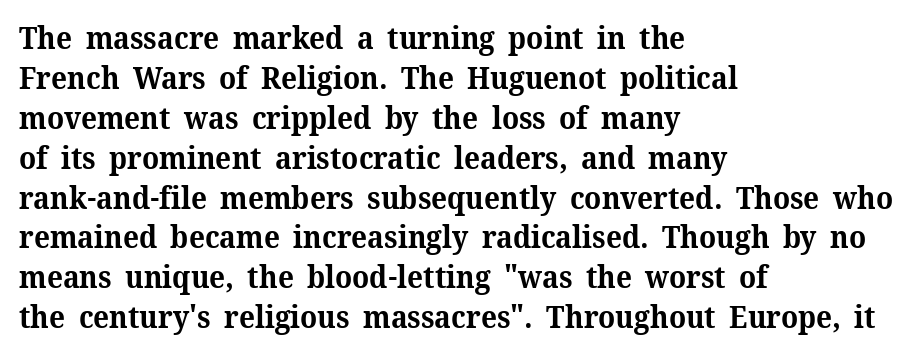
{"serif": "yes", "italic": "no", "bold": "yes", "weight": "bold", "width": "normal", "stroke_contrast": "medium", "x_height": "medium", "monospaced": "no", "underline": "no", "align": "left", "line_spacing": "normal", "line_spacing_ratio": 1.33, "letter_spacing": "normal", "letter_spacing_em": 0.0, "glyph_px": 30}
